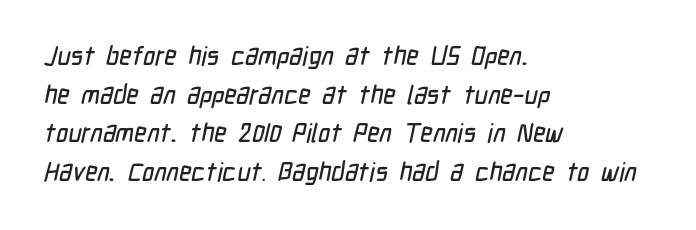
{"underline": "no", "align": "left", "line_spacing": "normal", "line_spacing_ratio": 1.49, "letter_spacing": "normal", "letter_spacing_em": 0.0, "glyph_px": 26}
